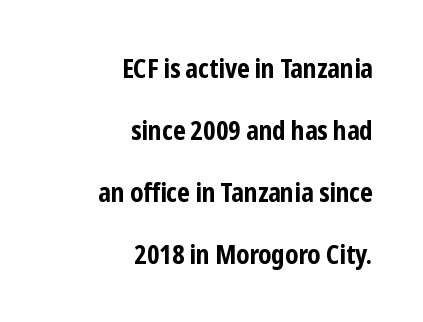
The image shows 26 px bold type, upright; set right-aligned, loose line spacing (2.38x), normal letter spacing, not underlined.
